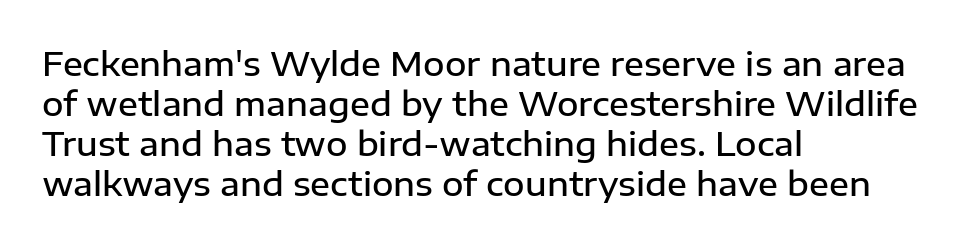
Character widths vary here, with narrow letters taking less room than wide ones. Tracking value appears to be zero — textbook default spacing. The face used here is a sans, in the tradition of grotesques and geometrics. I'd describe the lettering as semibold — firm but not a full bold.
